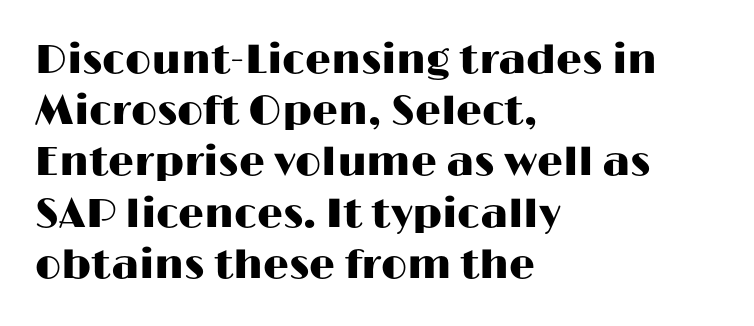
Here the designer chose a conventional face with non-uniform glyph widths. The passage shown has conventional tracking throughout. Leading: standard. Observe the absence of serifs on each vertical stroke in this sample.
